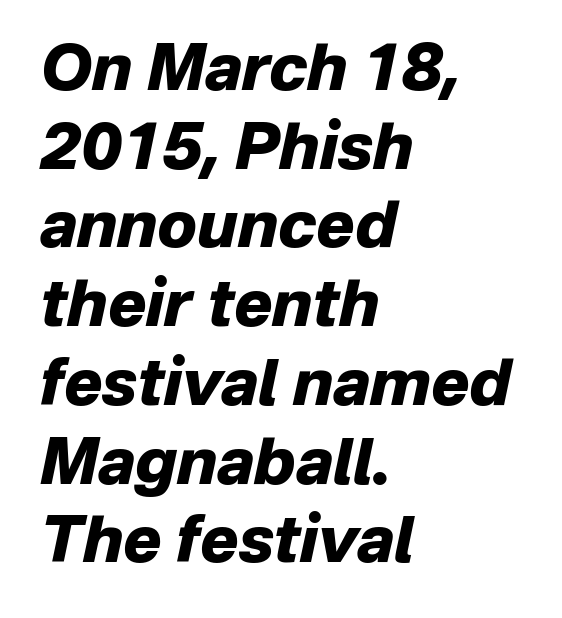
Do the characters align in a grid? No, the font is proportional. The characters look thick and weighty, a clear bold. The glyphs are unaccompanied by any horizontal stroke below them. Yep, that's italic — everything's leaning.
